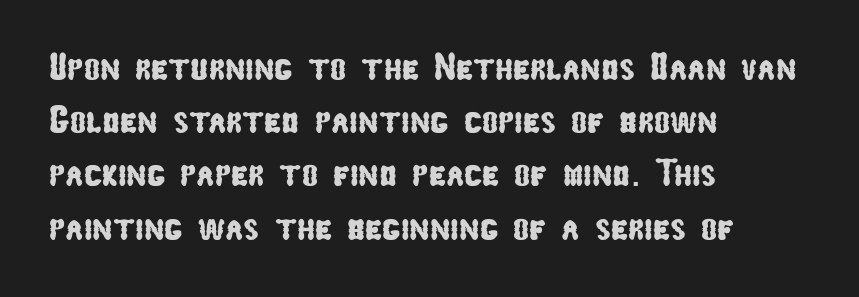
{"serif": "no", "width": "condensed", "stroke_contrast": "low", "x_height": "medium", "monospaced": "no", "underline": "no", "align": "left", "line_spacing": "normal", "line_spacing_ratio": 1.4, "letter_spacing": "normal", "letter_spacing_em": 0.0, "glyph_px": 38}
